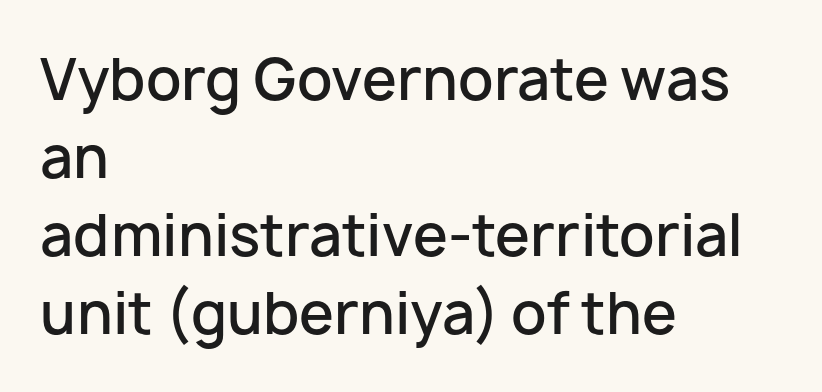
{"serif": "no", "italic": "no", "bold": "semi", "weight": "semibold", "width": "normal", "stroke_contrast": "low", "x_height": "medium", "monospaced": "no", "underline": "no", "align": "left", "line_spacing": "normal", "line_spacing_ratio": 1.39, "letter_spacing": "normal", "letter_spacing_em": 0.0, "glyph_px": 56}
